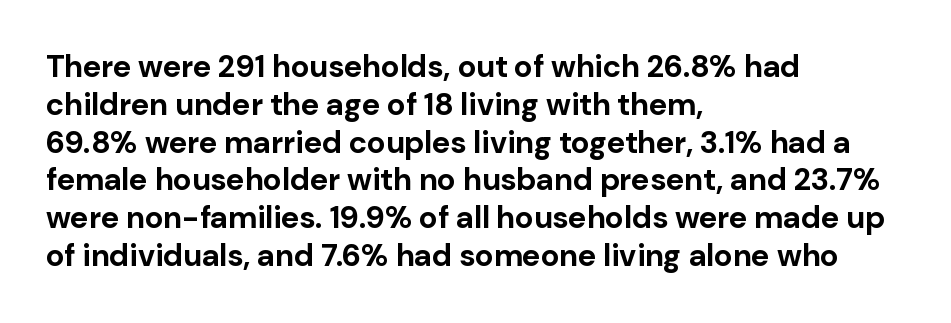
The passage shown has conventional tracking throughout. Note: no serifs on the glyphs. Every row of glyphs begins at an identical x-position on the left. Each row of text sits above clean, open space.
